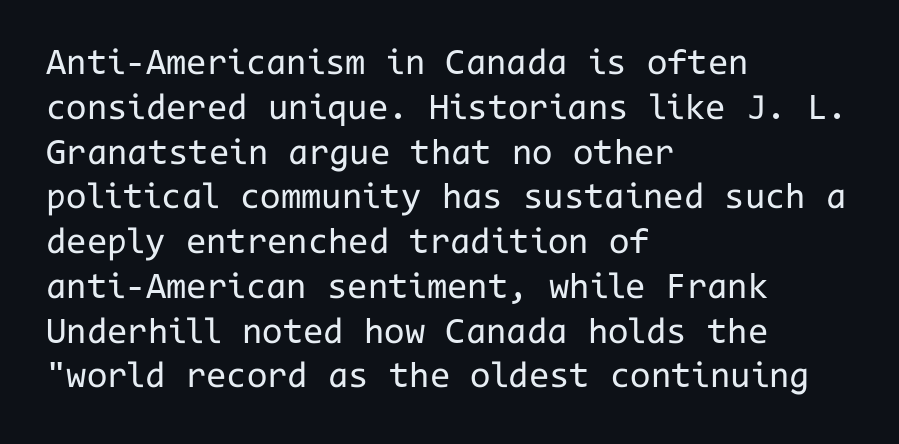
The image shows 37 px regular-weight sans-serif type, upright, monospaced; set left-aligned, line spacing 1.21x, normal letter spacing, not underlined; low stroke contrast and a medium x-height.
